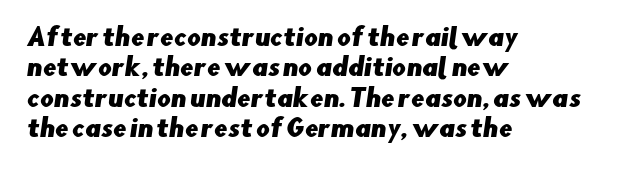
Quick note: underline off. Is the block centered? No — it sits flush against the left margin. There is no visible air inserted between adjacent glyphs. The rendering uses a moderate line-height, typical for paragraphs.
